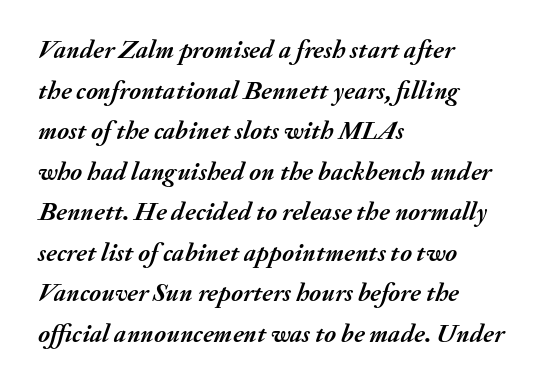
{"italic": "yes", "lean": "right", "slant_degrees": 20, "bold": "yes", "underline": "no", "align": "left", "line_spacing": "normal", "line_spacing_ratio": 1.56, "letter_spacing": "normal", "letter_spacing_em": 0.0, "glyph_px": 26}
